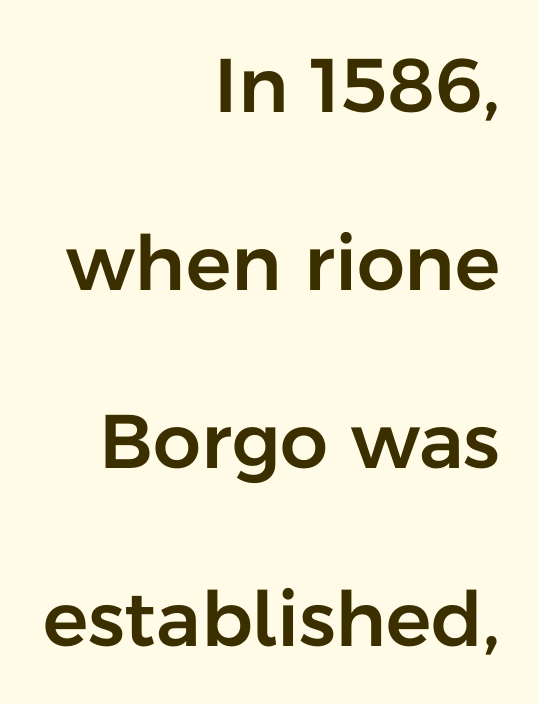
Q: Is the text italic (slanted)? A: No, it is upright.
Q: Is the typeface a serif or a sans-serif typeface? A: Sans-serif.
Q: Is the text underlined? A: No.
Q: How is the paragraph aligned? A: Right-aligned.
Q: Is the spacing between letters normal or unusually wide? A: Normal.
Q: Is the spacing between lines tight, normal or loose? A: Loose.
Q: Width (condensed, normal, or wide)? A: Normal.
Q: Stroke contrast? A: Low.
Q: x-height? A: Medium.
Q: Monospaced? A: No.
